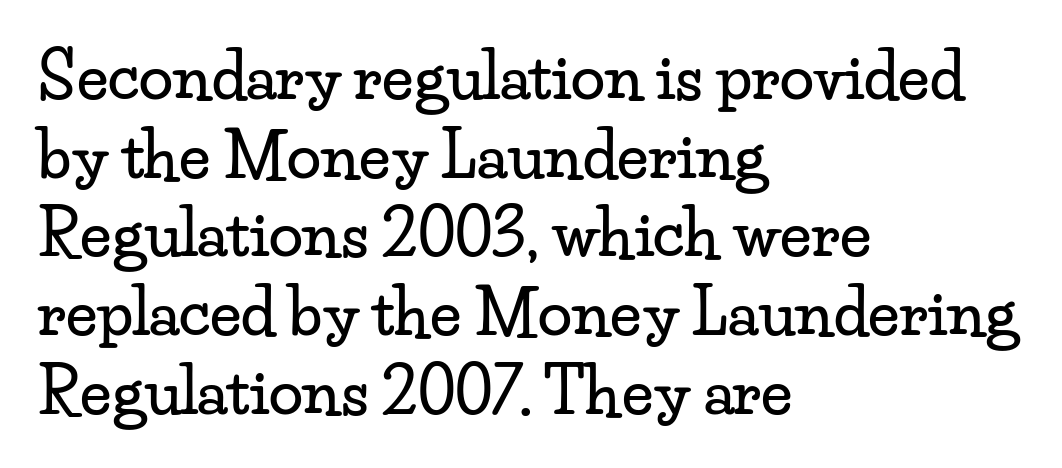
The image shows 62 px wide serif type, upright; set left-aligned, normal line spacing (1.27x), normal letter spacing, not underlined; low stroke contrast and a small x-height.
